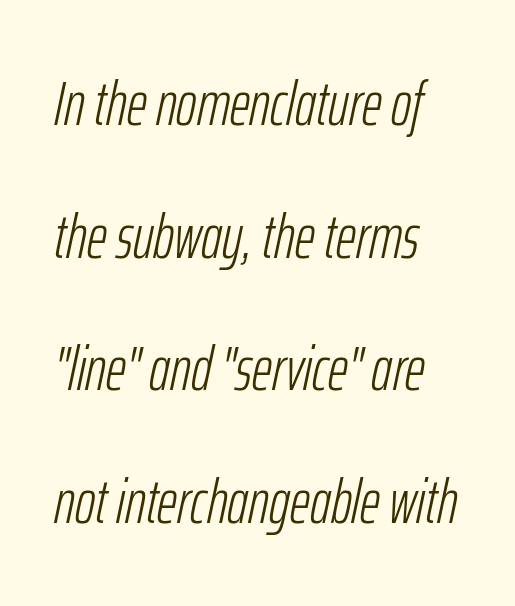
Tracking here is standard; glyphs follow each other at the usual distance. No extra ink here — the face is not bold. Spacing verdict: proportional, widths tailored to each character. This block would shrink considerably if given ordinary leading; it's expanded now.
